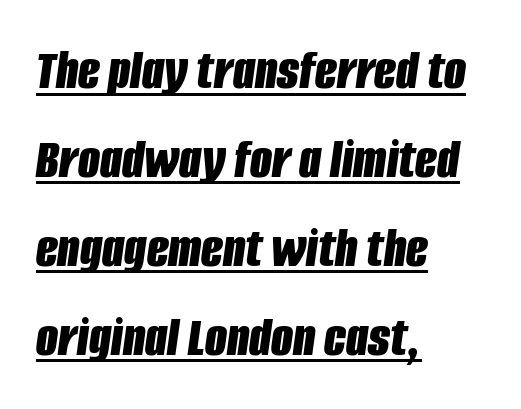
Notice how the passage keeps a crisp vertical edge on the left only. What weight is shown? A full bold with thick strokes. Posture: slanted. Compared with typical paragraphs, the rows here are spaced about the same. The face used here appears with an underline applied.
